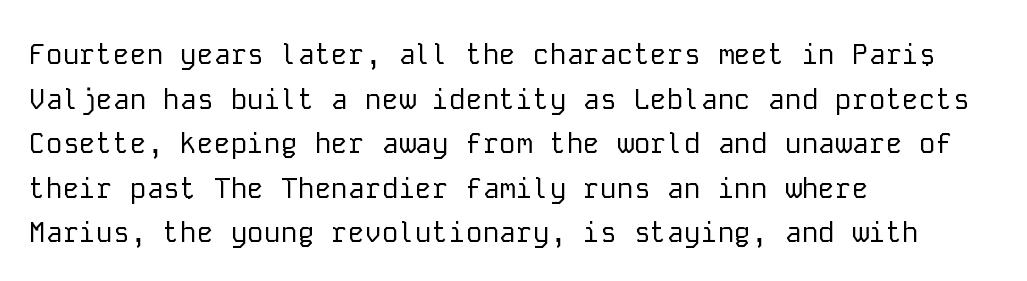
Q: Is the text bold? A: No.
Q: Is the text italic (slanted)? A: No, it is upright.
Q: Is the typeface a serif or a sans-serif typeface? A: Sans-serif.
Q: Is the text underlined? A: No.
Q: How is the paragraph aligned? A: Left-aligned.
Q: Is the spacing between letters normal or unusually wide? A: Normal.
Q: Is the spacing between lines tight, normal or loose? A: Normal.
Q: Width (condensed, normal, or wide)? A: Normal.
Q: Stroke contrast? A: Low.
Q: x-height? A: Medium.
Q: Monospaced? A: Yes.
